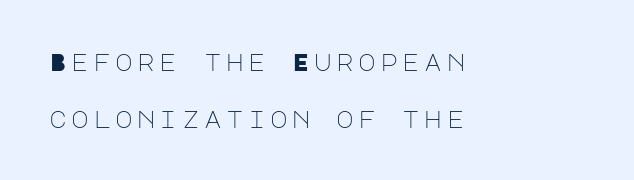
The paragraph shown leans on its left margin. This sample uses an upright cut, with every glyph sitting square on the baseline. Plain, unruled lines of type. The typeface has the unassuming heft of standard copy or less.
